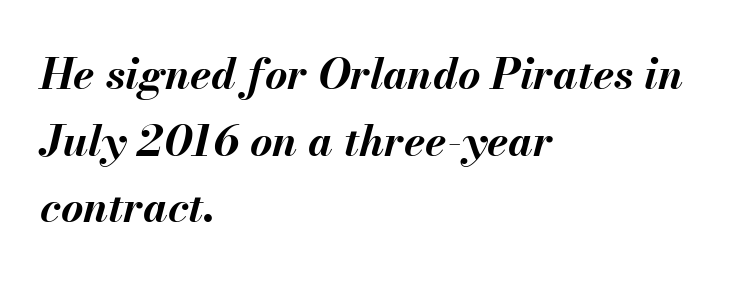
{"italic": "yes", "lean": "right", "slant_degrees": 13, "bold": "yes", "weight": "bold", "width": "normal", "stroke_contrast": "medium", "x_height": "small", "monospaced": "no", "underline": "no", "align": "left", "line_spacing": "normal", "line_spacing_ratio": 1.55, "letter_spacing": "normal", "letter_spacing_em": 0.0, "glyph_px": 43}
